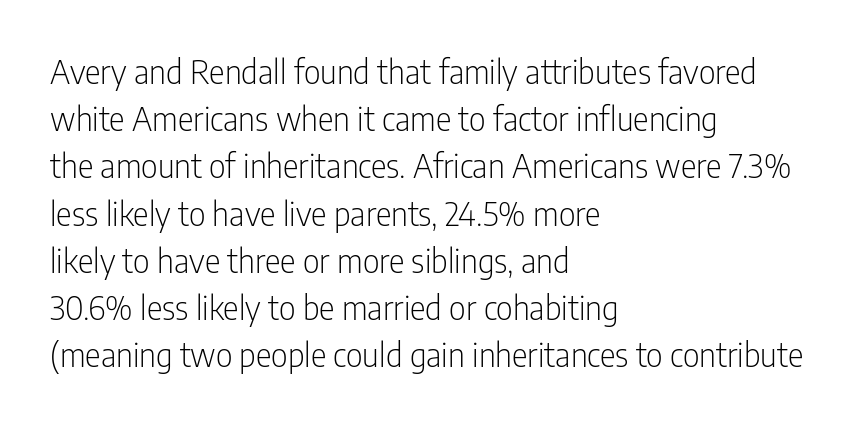
This rendering leaves character spacing at its baseline value. The face looks like a standard text weight, possibly lighter. The glyphs in this specimen are sans serif. Only glyphs here, with clear space below each row.
